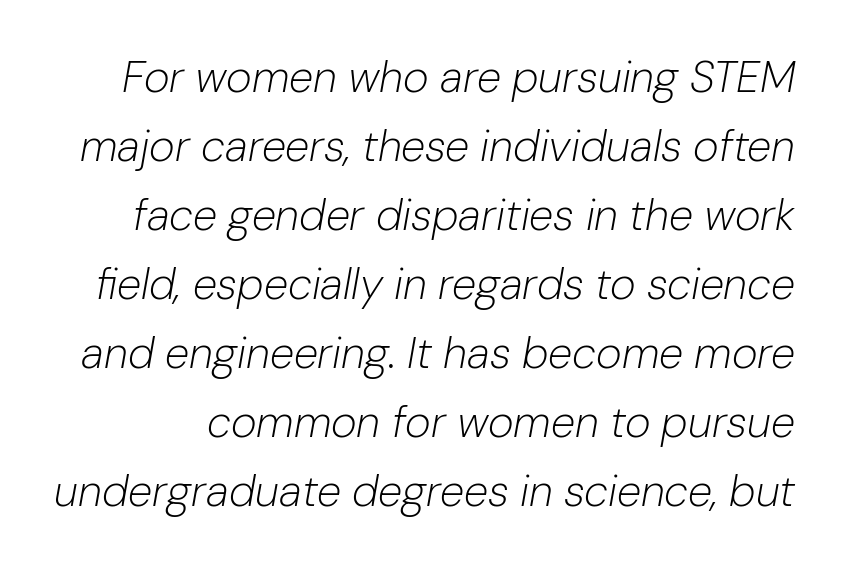
Q: Is the text bold? A: No.
Q: Is the text italic (slanted)? A: Yes, it leans right by about 10 degrees.
Q: Is the text underlined? A: No.
Q: Is the spacing between letters normal or unusually wide? A: Normal.
Q: Is the spacing between lines tight, normal or loose? A: Normal.
Q: Width (condensed, normal, or wide)? A: Normal.
Q: Stroke contrast? A: Low.
Q: x-height? A: Medium.
Q: Monospaced? A: No.
